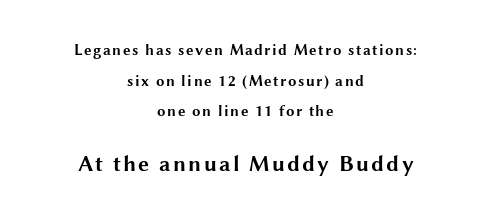
The image shows 22 px bold type, upright; set centered, loose line spacing (2.05x), not underlined; the second (bottom) block is 1.47x larger.
